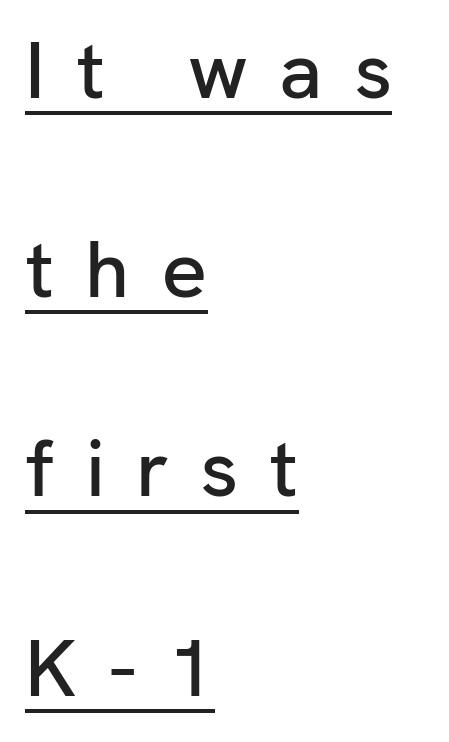
Q: Is the text italic (slanted)? A: No, it is upright.
Q: Is the typeface a serif or a sans-serif typeface? A: Sans-serif.
Q: Is the text underlined? A: Yes.
Q: How is the paragraph aligned? A: Left-aligned.
Q: Is the spacing between letters normal or unusually wide? A: Unusually wide.
Q: Is the spacing between lines tight, normal or loose? A: Loose.
Q: Width (condensed, normal, or wide)? A: Normal.
Q: Stroke contrast? A: Low.
Q: x-height? A: Medium.
Q: Monospaced? A: No.
